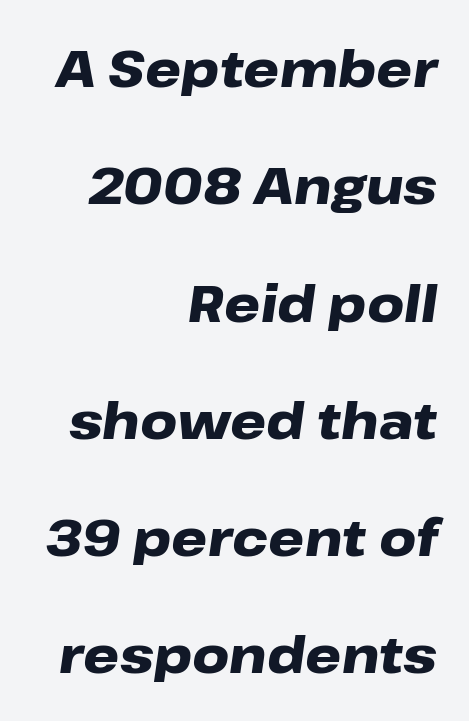
{"italic": "yes", "lean": "right", "slant_degrees": 8, "bold": "yes", "weight": "heavy", "width": "wide", "stroke_contrast": "low", "x_height": "medium", "monospaced": "no", "underline": "no", "align": "right", "line_spacing": "loose", "line_spacing_ratio": 2.3, "letter_spacing": "normal", "letter_spacing_em": 0.0, "glyph_px": 51}
